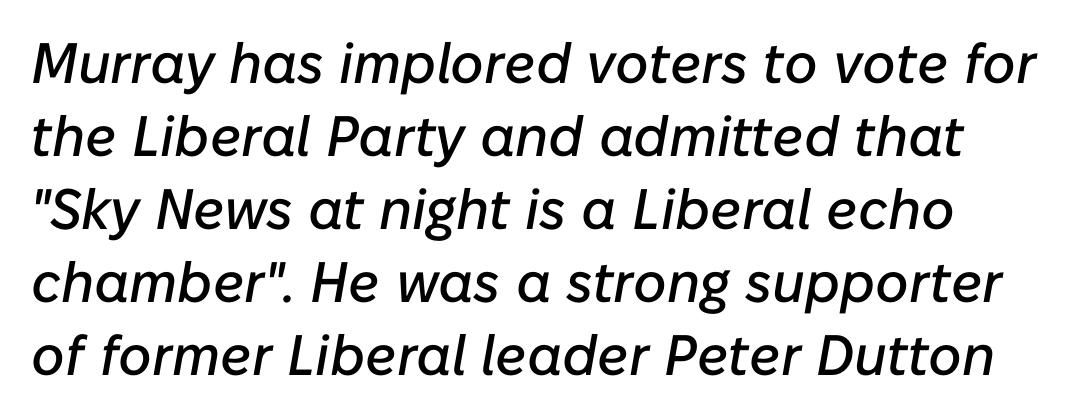
{"italic": "yes", "lean": "right", "slant_degrees": 10, "width": "normal", "stroke_contrast": "low", "x_height": "medium", "monospaced": "no", "underline": "no", "line_spacing": "normal", "line_spacing_ratio": 1.28, "letter_spacing": "normal", "letter_spacing_em": 0.0, "glyph_px": 57}
